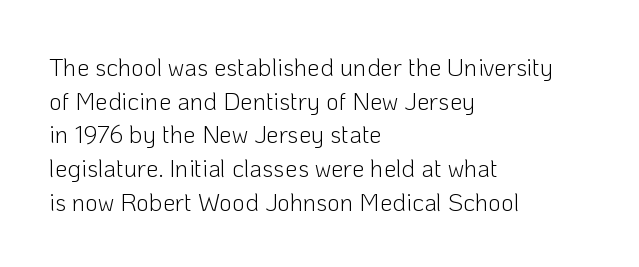
Honestly, there is no underline to notice here at all. When letters stand straight like this, we call the style roman or upright. The passage shown stacks its lines at a standard gap. Horizontal alignment here is leftward, the default for most running prose. Ink coverage per letter is moderate at most.
